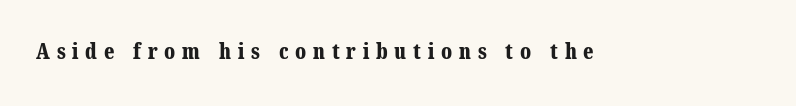
The image shows 21 px bold type; set unusually wide letter spacing (+0.32 em), not underlined.
